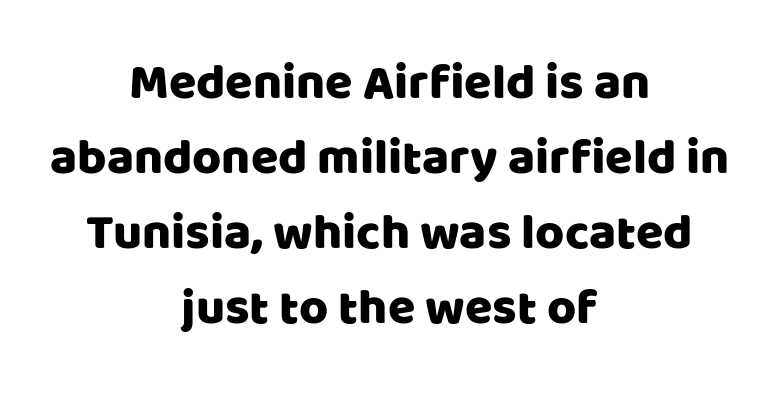
{"serif": "no", "italic": "no", "width": "normal", "stroke_contrast": "low", "x_height": "large", "monospaced": "no", "underline": "no", "align": "center", "line_spacing": "normal", "line_spacing_ratio": 1.5, "letter_spacing": "normal", "letter_spacing_em": 0.0, "glyph_px": 50}
